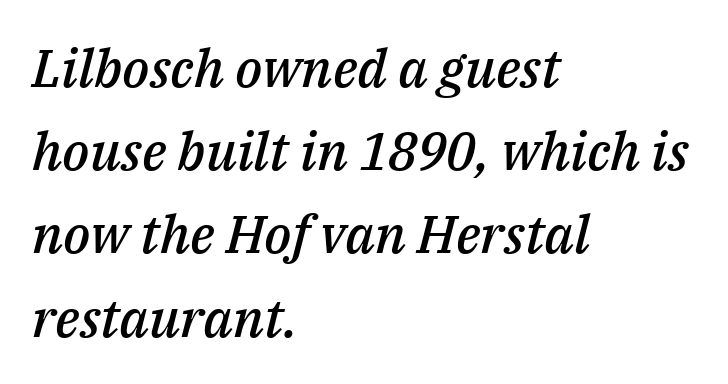
{"italic": "yes", "lean": "right", "slant_degrees": 14, "bold": "semi", "weight": "semibold", "width": "normal", "stroke_contrast": "medium", "x_height": "medium", "monospaced": "no", "underline": "no", "align": "left", "line_spacing": "normal", "line_spacing_ratio": 1.57, "letter_spacing": "normal", "letter_spacing_em": 0.0, "glyph_px": 53}
